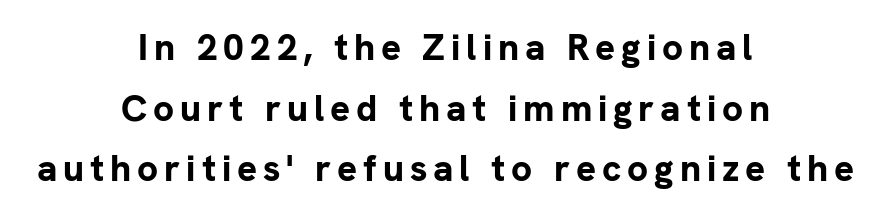
The image shows 37 px bold sans-serif type, upright; set centered, normal line spacing (1.64x), not underlined; low stroke contrast and a medium x-height.
